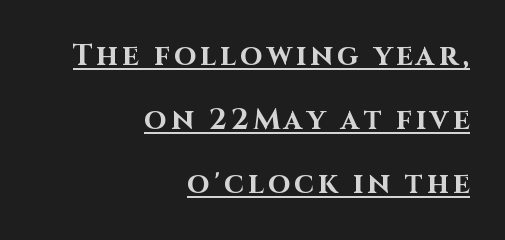
Each new line begins a long way beneath the previous one. Layout note: lines flush right. The typography opts for an upright posture over an oblique one. Students, observe the line beneath the letters — that is underlining. Looks like regular typesetting: each glyph gets only the width it needs. Classification — sans serif.
